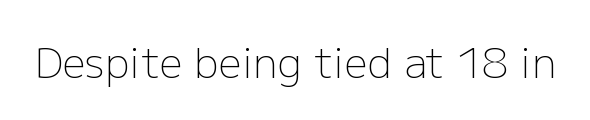
Q: Is the text bold? A: No.
Q: Is the text italic (slanted)? A: No, it is upright.
Q: Is the typeface a serif or a sans-serif typeface? A: Sans-serif.
Q: Is the text underlined? A: No.
Q: Is the spacing between letters normal or unusually wide? A: Normal.
Q: Width (condensed, normal, or wide)? A: Normal.
Q: Stroke contrast? A: Low.
Q: x-height? A: Medium.
Q: Monospaced? A: No.
